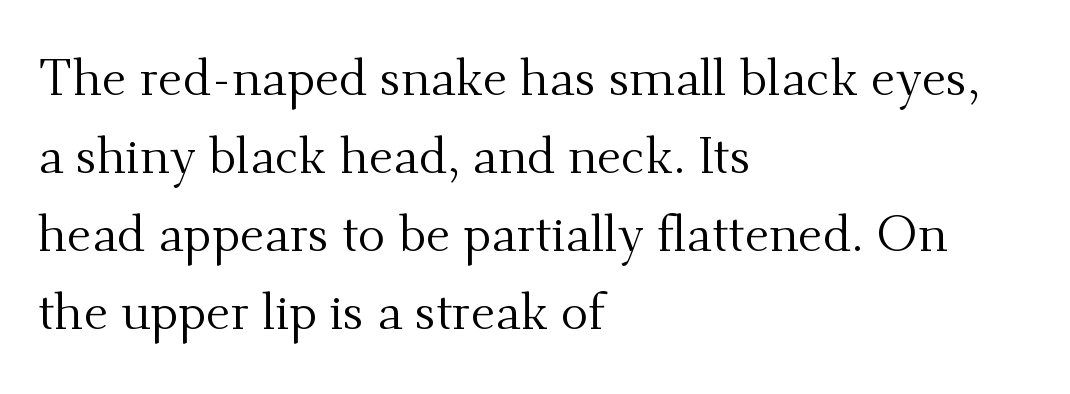
Do the characters align in a grid? No, the font is proportional. Caption: standard tracking, unaltered. The foot of each line stays bare and open. Each stroke keeps to a modest, everyday thickness or less. Layout note: lines flush left. Evenly set lines give the paragraph a standard silhouette.
